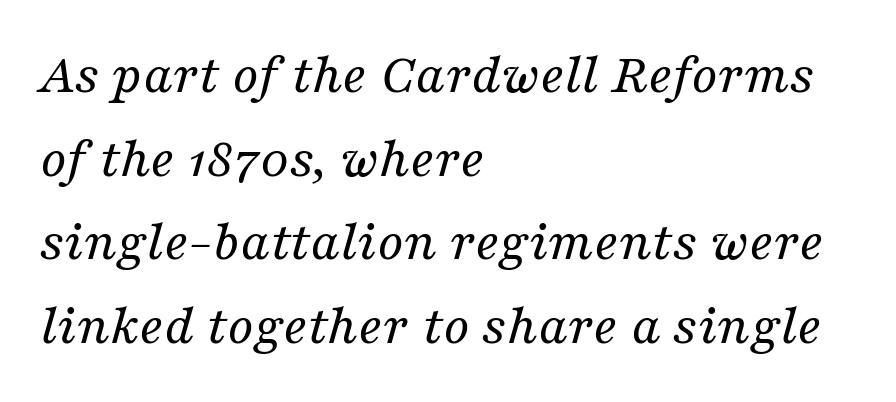
The image shows 58 px regular-weight serif type, italic (leaning right); set left-aligned, normal line spacing (1.44x), normal letter spacing, not underlined; medium stroke contrast and a medium x-height.
